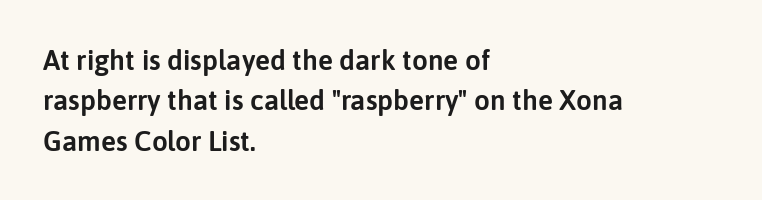
Q: Is the text italic (slanted)? A: No, it is upright.
Q: Is the typeface a serif or a sans-serif typeface? A: Sans-serif.
Q: Is the text underlined? A: No.
Q: How is the paragraph aligned? A: Left-aligned.
Q: Is the spacing between letters normal or unusually wide? A: Normal.
Q: Is the spacing between lines tight, normal or loose? A: Normal.
Q: Width (condensed, normal, or wide)? A: Normal.
Q: Stroke contrast? A: Low.
Q: x-height? A: Medium.
Q: Monospaced? A: No.
